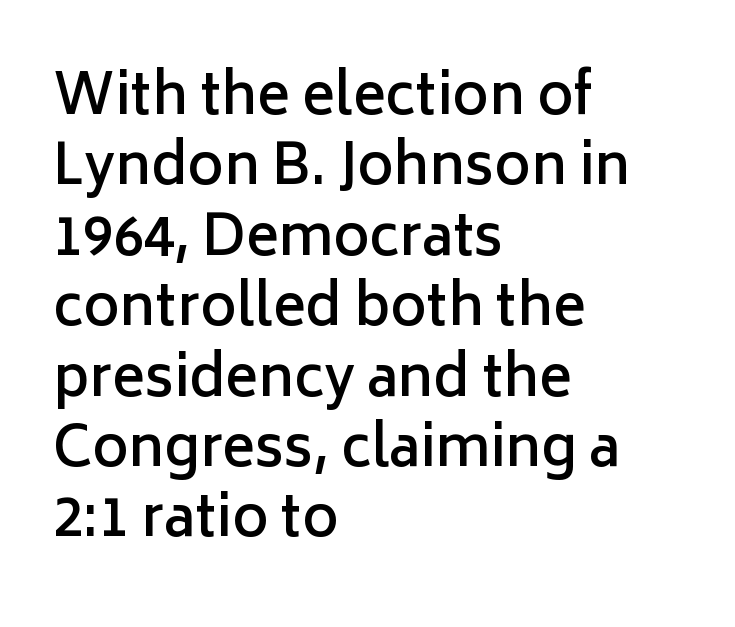
The image shows 55 px semibold sans-serif type, upright; set left-aligned, normal line spacing (1.28x), normal letter spacing, not underlined; low stroke contrast and a medium x-height.
